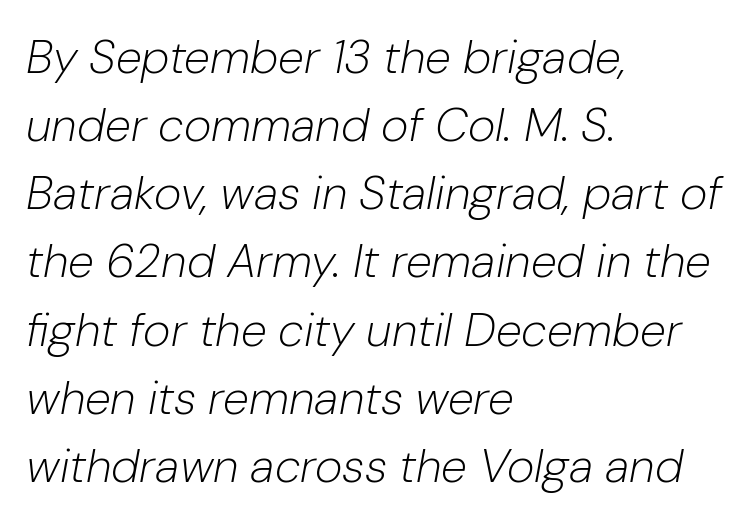
Is there much room between lines? A standard amount, neither cramped nor airy. Character widths vary here, with narrow letters taking less room than wide ones. The lines in this sample share a left origin and differ only in where they stop. The font is comparable to plain body text, perhaps lighter. Decoration check: the copy has no underline.
